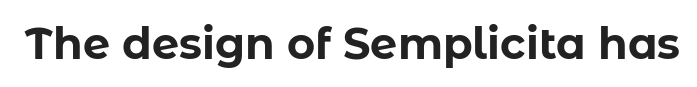
The image shows 43 px bold sans-serif type, upright; set normal letter spacing, not underlined; low stroke contrast and a medium x-height.
